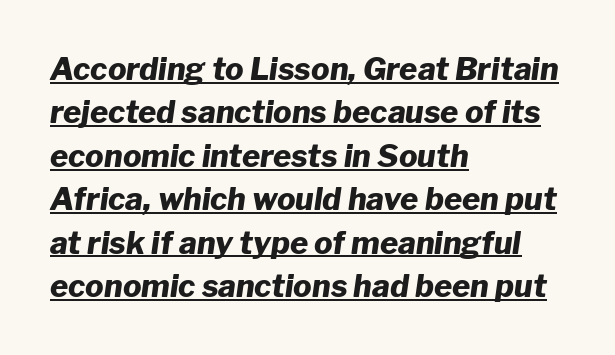
The image shows 31 px heavy type, italic (leaning right); set left-aligned, normal line spacing (1.4x), normal letter spacing, underlined; low stroke contrast and a medium x-height.
